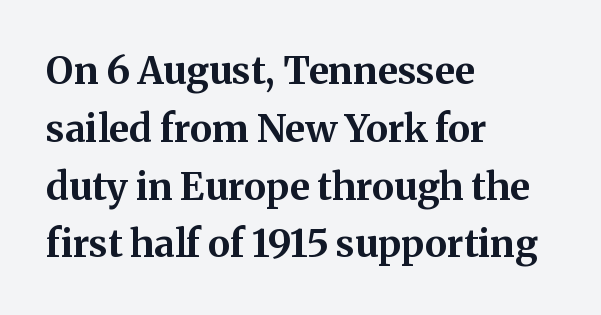
{"serif": "yes", "italic": "no", "bold": "yes", "weight": "bold", "width": "normal", "stroke_contrast": "medium", "x_height": "medium", "monospaced": "no", "underline": "no", "align": "left", "line_spacing": "normal", "line_spacing_ratio": 1.52, "letter_spacing": "normal", "letter_spacing_em": 0.0, "glyph_px": 38}
